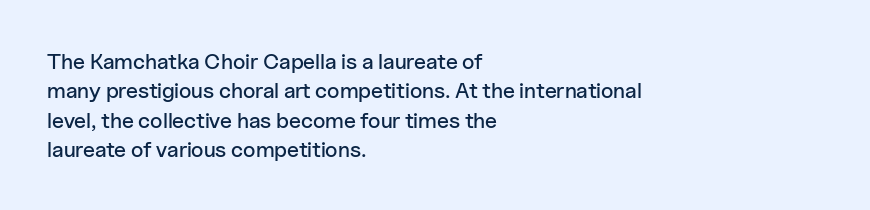
The image shows 22 px text type, upright; set left-aligned, normal line spacing (1.33x), normal letter spacing, not underlined.
